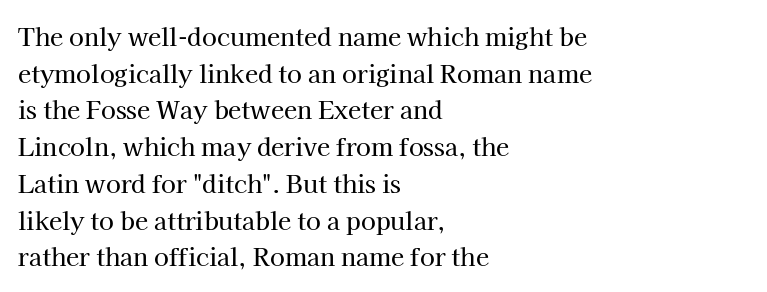
{"italic": "no", "underline": "no", "align": "left", "line_spacing": "normal", "line_spacing_ratio": 1.53, "letter_spacing": "normal", "letter_spacing_em": 0.0, "glyph_px": 24}
